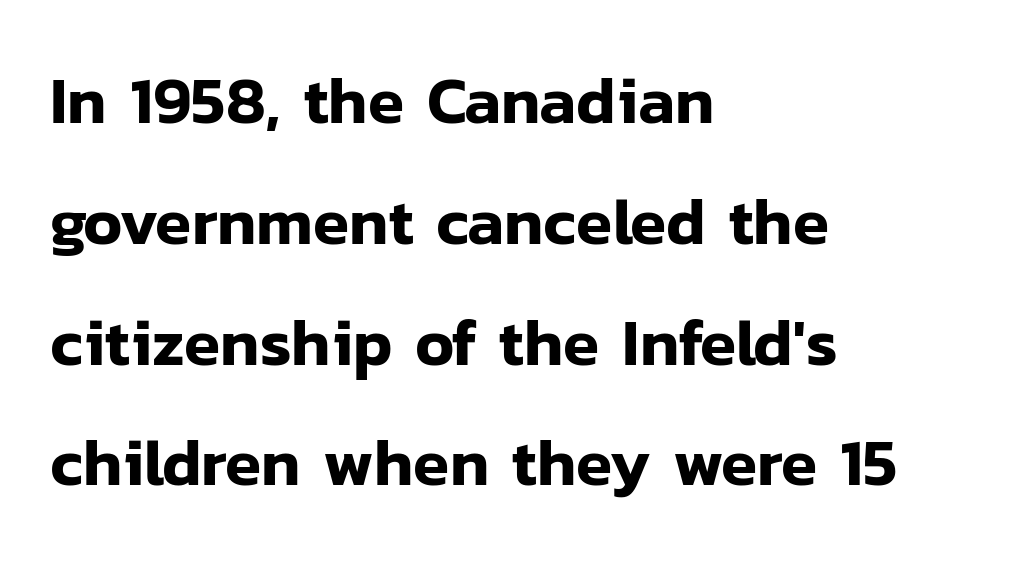
Q: Is the text italic (slanted)? A: No, it is upright.
Q: Is the typeface a serif or a sans-serif typeface? A: Sans-serif.
Q: Is the text underlined? A: No.
Q: How is the paragraph aligned? A: Left-aligned.
Q: Is the spacing between letters normal or unusually wide? A: Normal.
Q: Width (condensed, normal, or wide)? A: Normal.
Q: Stroke contrast? A: Low.
Q: x-height? A: Medium.
Q: Monospaced? A: No.
